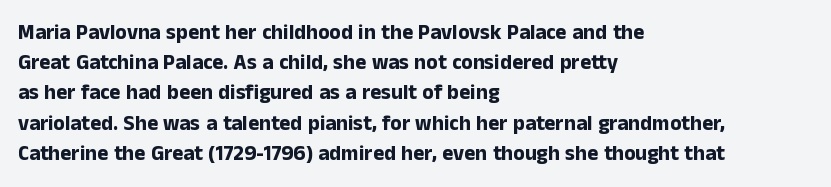
The image shows 21 px bold type, upright; set left-aligned, normal line spacing (1.44x), normal letter spacing, not underlined.
